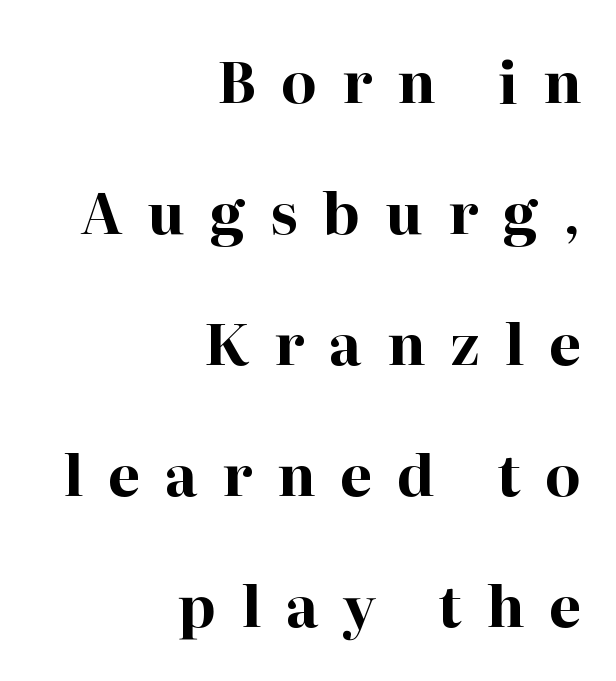
The vertical gap from one line to the next is large. Is the type bold? Yes — the strokes are clearly thick and heavy. Letters rest on an invisible, unmarked baseline. This sample is right-justified, so line beginnings fall wherever the words allow. The face used here is rendered with a markedly widened letterfit.
